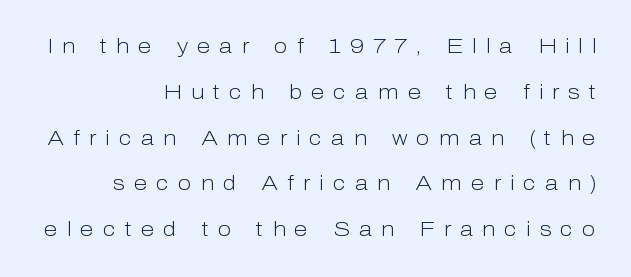
The image shows 20 px text type, upright; set right-aligned, loose line spacing (2.29x), unusually wide letter spacing (+0.45 em), not underlined.
